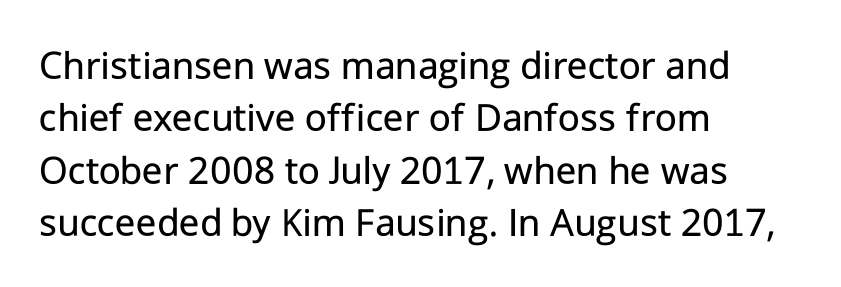
The image shows 42 px regular-weight sans-serif type, upright; set left-aligned, normal line spacing (1.25x), normal letter spacing, not underlined; low stroke contrast and a medium x-height.
